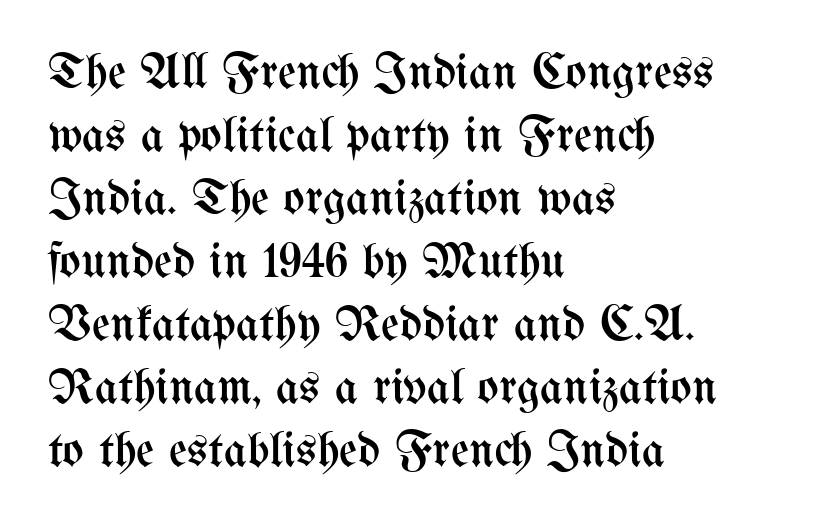
{"italic": "no", "bold": "no", "weight": "regular", "width": "condensed", "stroke_contrast": "medium", "x_height": "medium", "monospaced": "no", "underline": "no", "align": "left", "line_spacing": "normal", "line_spacing_ratio": 1.26, "letter_spacing": "normal", "letter_spacing_em": 0.0, "glyph_px": 50}
